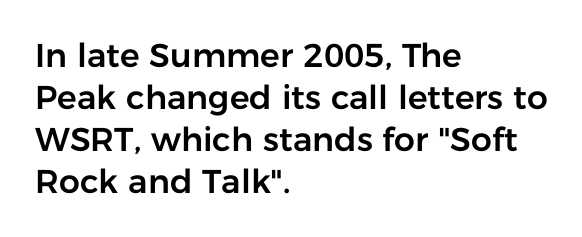
A typesetter would label this face a sans. Horizontal bands of white between lines are of average thickness. Here the designer chose a conventional face with non-uniform glyph widths. Characters remain perfectly vertical along every line. Line beginnings align vertically; line endings do not.
